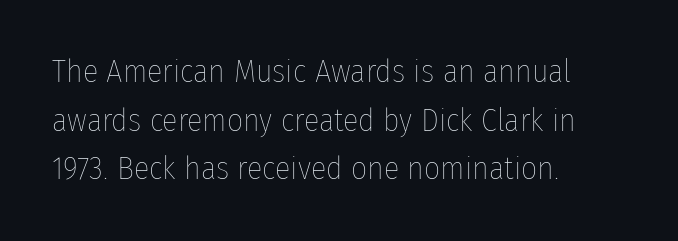
The typeface has the unassuming heft of standard copy or less. Does the leading feel generous? No, just average. This sample uses plain, unmodified letter spacing. The specimen omits any rule beneath the text block's lines.
